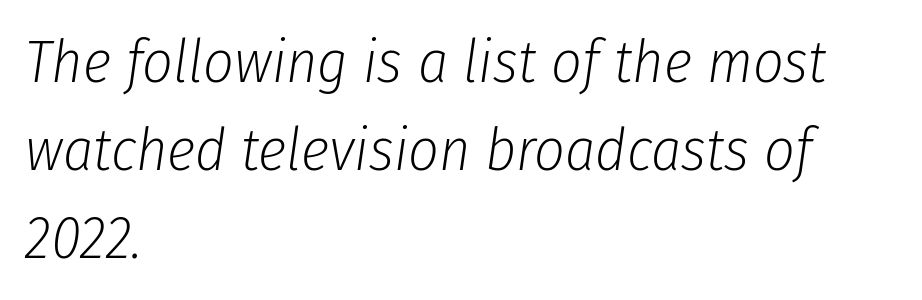
The image shows 60 px light, condensed type, italic (leaning right); set left-aligned, normal line spacing (1.47x), normal letter spacing, not underlined; low stroke contrast and a medium x-height.
